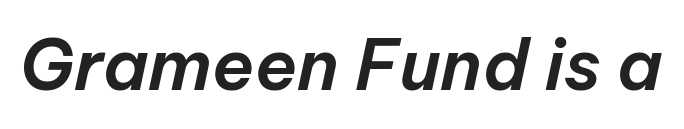
Designer's note — italics engaged. Beneath every word, the page is bare. How are the letters spaced? Ordinarily, with no added tracking. Spacing verdict: proportional, widths tailored to each character.
